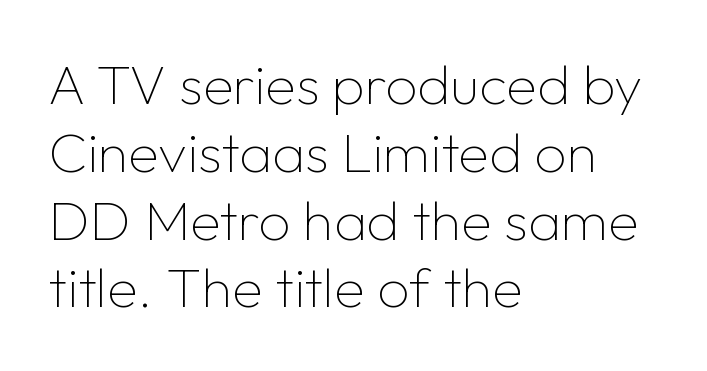
In terms of letterspacing, this is plain default setting. Descenders are the only things crossing below the line. The type sits square on the baseline with zero lean. I'd call this a sans setting — the letters go barefoot. Compared with a typical body face, this is equally light or lighter still.
